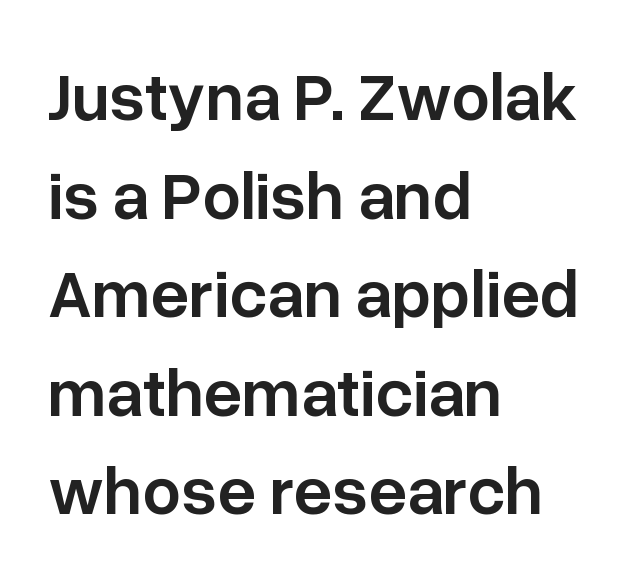
Glyph-to-glyph distance matches everyday printed text. Italic: no, the glyphs are upright roman. Line beginnings align vertically; line endings do not. Caption: semibold face, moderately heavy strokes.
